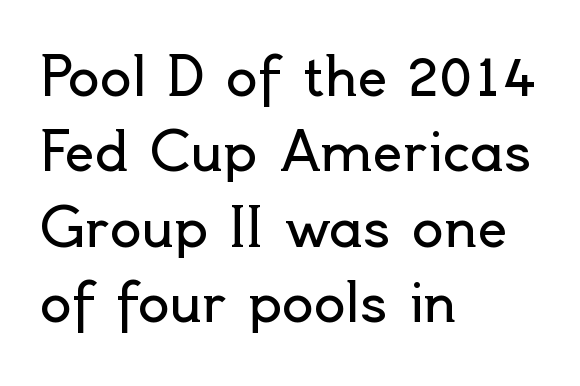
The image shows 53 px regular-weight sans-serif type, upright; set left-aligned, normal line spacing (1.42x), normal letter spacing, not underlined; a small x-height.
